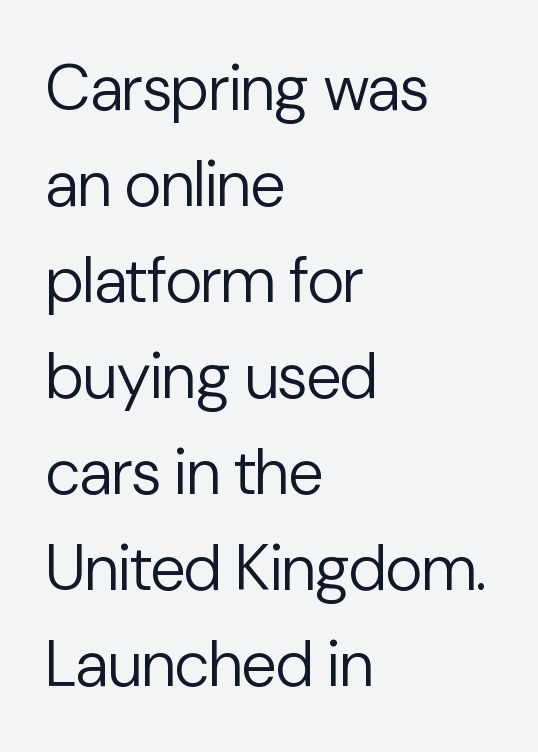
The image shows 64 px regular-weight sans-serif type, upright; set left-aligned, normal line spacing (1.5x), normal letter spacing, not underlined; low stroke contrast and a medium x-height.
